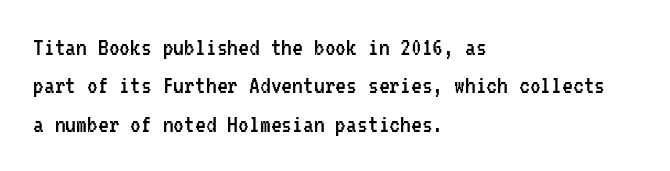
Q: Is the text bold? A: No.
Q: Is the text italic (slanted)? A: No, it is upright.
Q: Is the text underlined? A: No.
Q: How is the paragraph aligned? A: Left-aligned.
Q: Is the spacing between letters normal or unusually wide? A: Normal.
Q: Is the spacing between lines tight, normal or loose? A: Normal.
